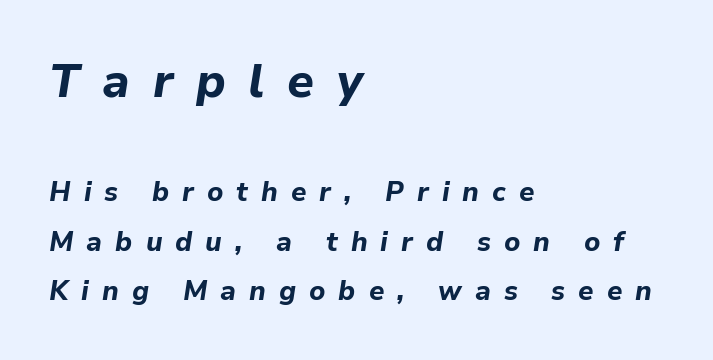
The image shows 47 px bold type, italic (leaning right); set left-aligned, line spacing 1.84x, unusually wide letter spacing (+0.48 em), not underlined; the first (top) block is 1.74x larger; low stroke contrast and a medium x-height.
